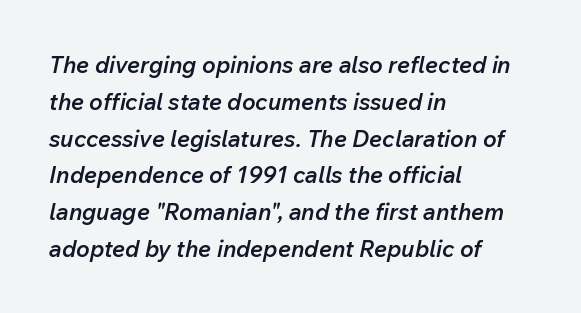
Students, this is semibold: more ink than regular, less than bold. Rows of type keep a routine distance in the vertical direction. The words here are not underlined. There's an unmistakable incline to the writing here.
